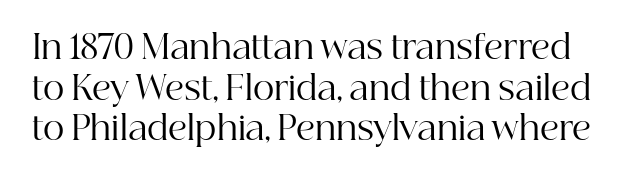
{"serif": "yes", "italic": "no", "bold": "no", "weight": "regular", "width": "normal", "stroke_contrast": "high", "x_height": "medium", "monospaced": "no", "underline": "no", "line_spacing_ratio": 1.23, "letter_spacing": "normal", "letter_spacing_em": 0.0, "glyph_px": 33}
